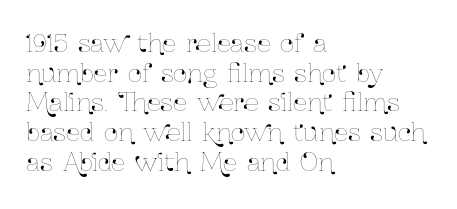
The image shows 25 px text type, upright; set left-aligned, line spacing 1.19x, normal letter spacing, not underlined.
